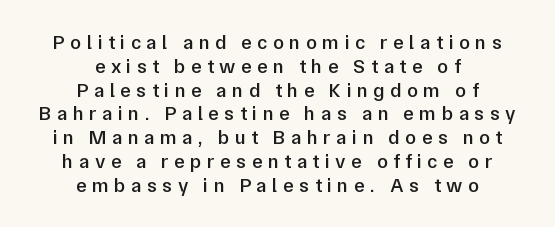
Notice how the passage keeps no hard edge, just a central spine. Every stem runs plumb, perpendicular to the baseline. Plain, unruled lines of type. Typographic density is moderately raised because the face is semibold. Students, note that the glyphs here are deliberately spaced far apart.
